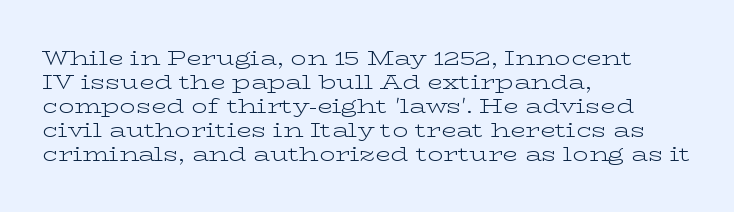
Q: Is the text bold? A: No.
Q: Is the text italic (slanted)? A: No, it is upright.
Q: Is the text underlined? A: No.
Q: How is the paragraph aligned? A: Left-aligned.
Q: Is the spacing between letters normal or unusually wide? A: Normal.
